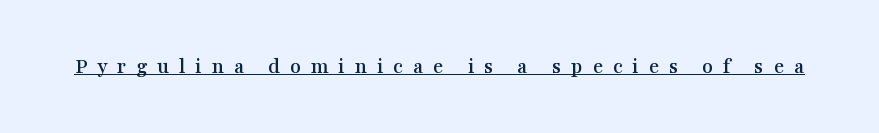
{"italic": "no", "underline": "yes", "letter_spacing": "wide", "letter_spacing_em": 0.44, "glyph_px": 22}
